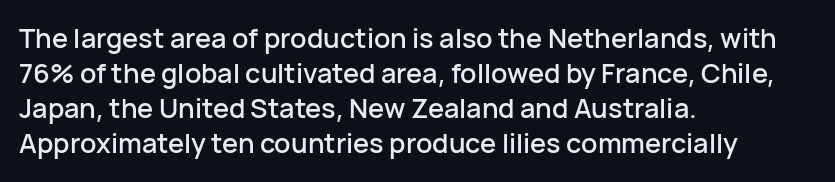
Q: Is the text italic (slanted)? A: No, it is upright.
Q: Is the text underlined? A: No.
Q: How is the paragraph aligned? A: Left-aligned.
Q: Is the spacing between letters normal or unusually wide? A: Normal.
Q: Is the spacing between lines tight, normal or loose? A: Normal.
